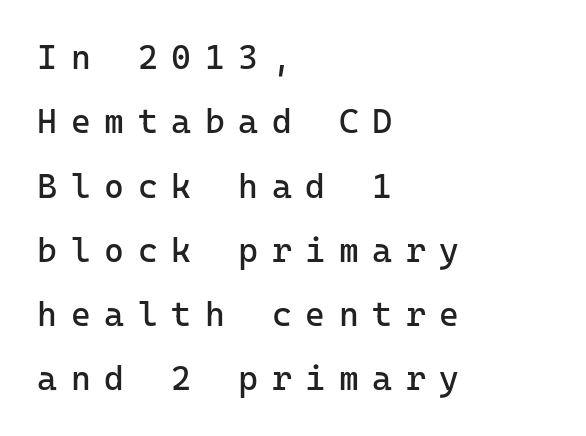
The image shows 34 px regular-weight sans-serif type, upright; set left-aligned, line spacing 1.89x, unusually wide letter spacing (+0.4 em), not underlined; low stroke contrast and a medium x-height.
